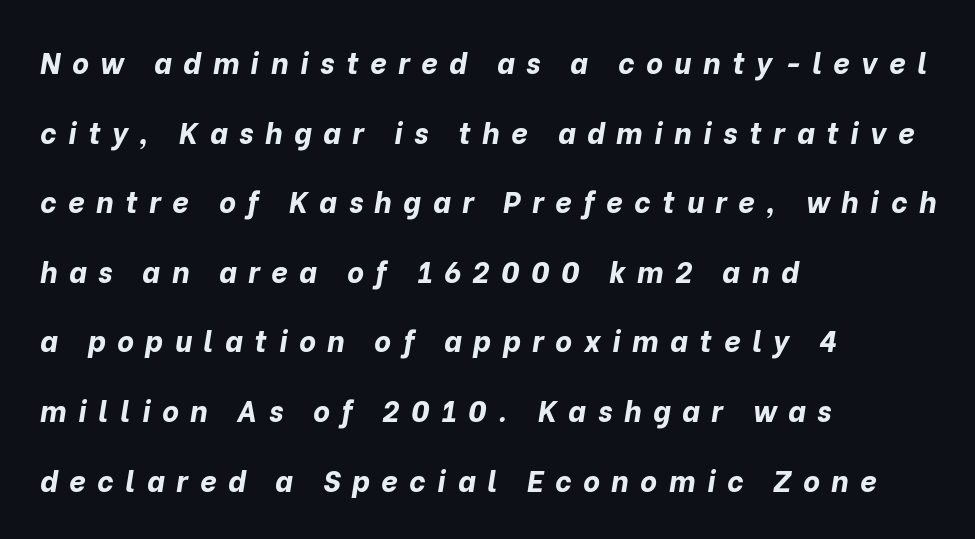
{"italic": "yes", "lean": "right", "slant_degrees": 10, "bold": "yes", "weight": "bold", "width": "normal", "stroke_contrast": "low", "x_height": "medium", "monospaced": "no", "underline": "no", "align": "left", "line_spacing": "loose", "line_spacing_ratio": 2.4, "letter_spacing": "wide", "letter_spacing_em": 0.4, "glyph_px": 29}
